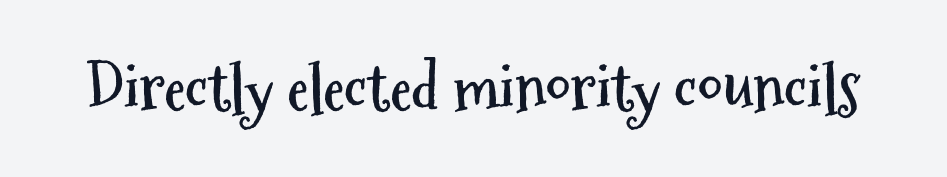
{"serif": "no", "italic": "no", "bold": "yes", "weight": "semibold", "width": "condensed", "stroke_contrast": "medium", "x_height": "medium", "monospaced": "no", "underline": "no", "letter_spacing": "normal", "letter_spacing_em": 0.0, "glyph_px": 62}
